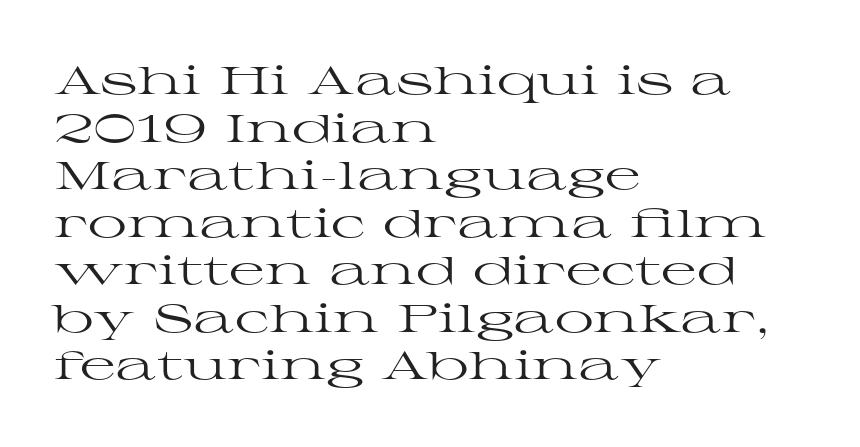
The letterforms sit shoulder to shoulder at normal distance. The typesetter chose a ragged-right arrangement here. The typeface chosen for these lines features serifs. Do the characters align in a grid? No, the font is proportional. The baseline area is clear.
